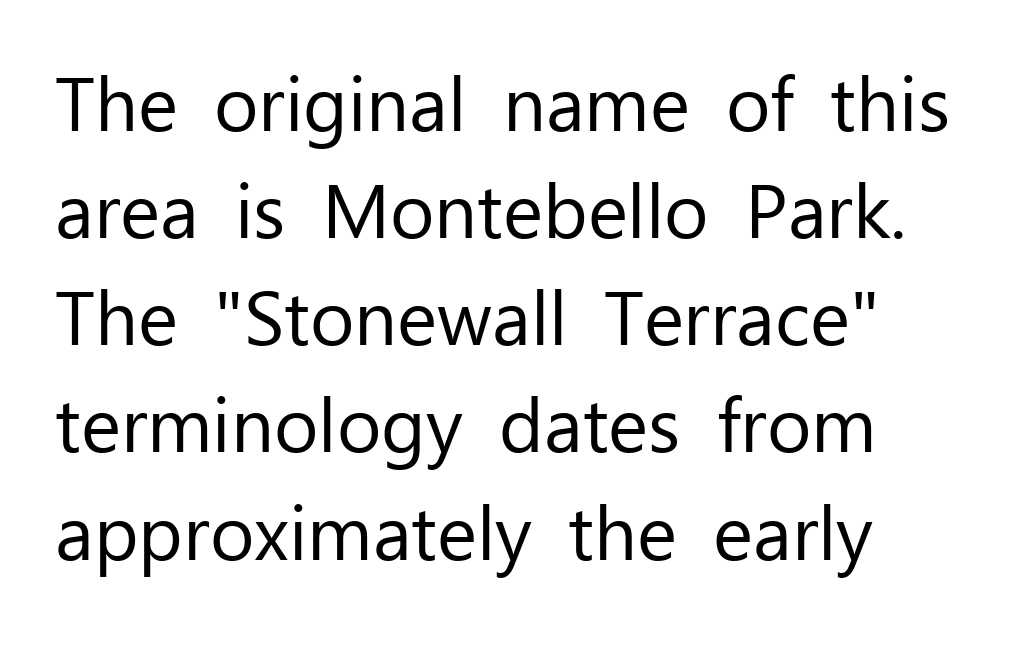
The lines in this sample share a left origin and differ only in where they stop. Serif or sans? Sans — the stroke terminals are bare. Each new line begins a customary step beneath the previous one. The foot of each line stays bare and open.
